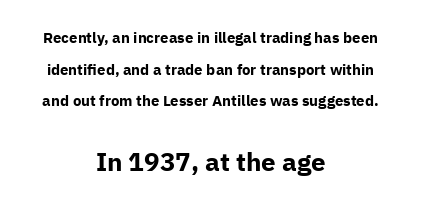
Q: Is the text bold? A: Yes.
Q: Is the text italic (slanted)? A: No, it is upright.
Q: Is the text underlined? A: No.
Q: How is the paragraph aligned? A: Centered.
Q: Is the spacing between letters normal or unusually wide? A: Normal.
Q: Is the spacing between lines tight, normal or loose? A: Loose.
Q: Which block of text is set in a larger size, the first (top) or the second (bottom)? A: The second (bottom) one.
